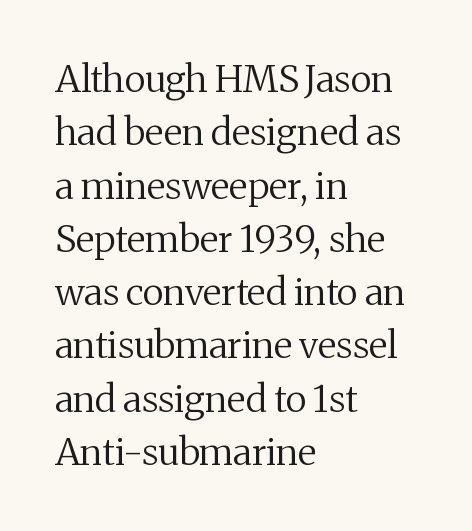
Plain, unruled lines of type. Left-aligned paragraph, ragged on the right. Honestly, the row spacing looks completely unremarkable. Spacing verdict: proportional, widths tailored to each character. Letterform terminals end in serifs throughout the passage. These lines were composed using upright roman letters.
